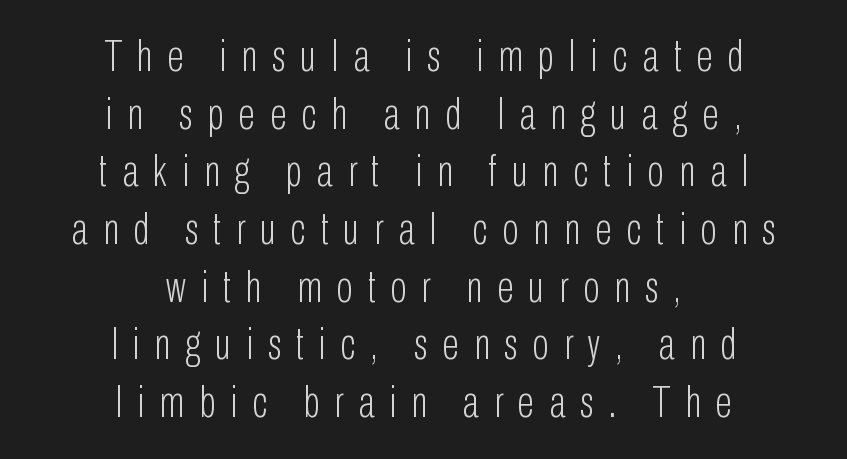
The horizontal fit of the characters is loose and conspicuously gappy. The baseline area is clear. The whitespace from short lines is split evenly between both sides. The characters display no serif detailing; their extremities are plain. Is the stroke heavy? The answer is a plain regular-or-lighter.
